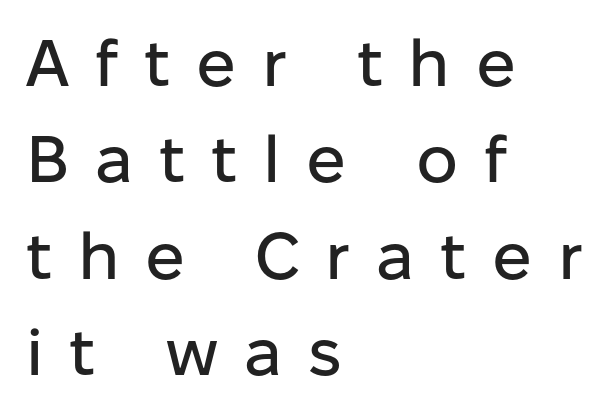
Q: Is the text italic (slanted)? A: No, it is upright.
Q: Is the typeface a serif or a sans-serif typeface? A: Sans-serif.
Q: Is the text underlined? A: No.
Q: How is the paragraph aligned? A: Left-aligned.
Q: Is the spacing between letters normal or unusually wide? A: Unusually wide.
Q: Is the spacing between lines tight, normal or loose? A: Normal.
Q: Width (condensed, normal, or wide)? A: Normal.
Q: Stroke contrast? A: Low.
Q: x-height? A: Medium.
Q: Monospaced? A: No.
